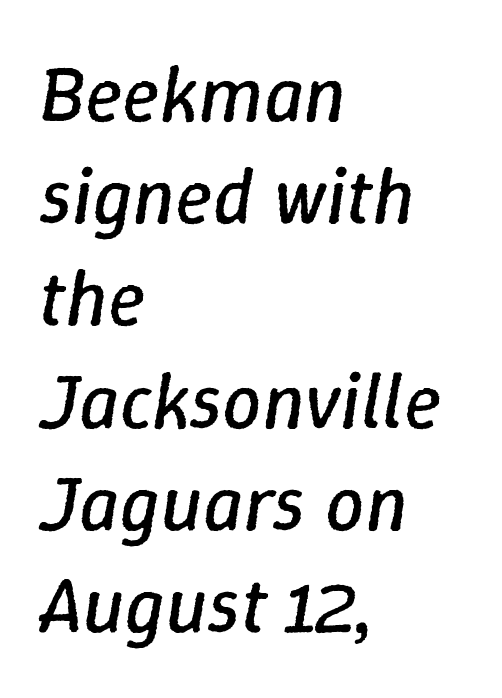
{"italic": "yes", "lean": "right", "slant_degrees": 9, "bold": "no", "weight": "regular", "width": "normal", "stroke_contrast": "low", "x_height": "medium", "monospaced": "no", "underline": "no", "align": "left", "line_spacing": "normal", "line_spacing_ratio": 1.31, "letter_spacing": "normal", "letter_spacing_em": 0.0, "glyph_px": 78}
